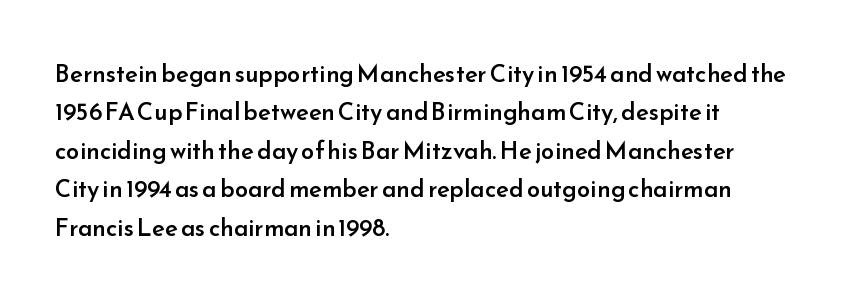
The rendering uses a moderate line-height, typical for paragraphs. How heavy is the stroke? Medium-heavy — a semibold, shy of bold. In CSS terms this would be text-align: left. The glyphs are unaccompanied by any horizontal stroke below them.
